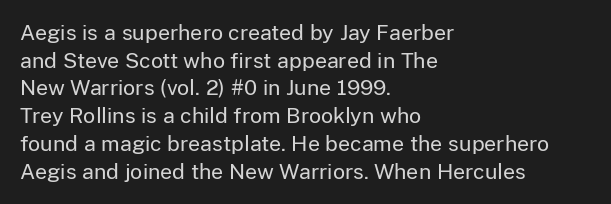
The image shows 21 px text type, upright; set left-aligned, normal line spacing (1.32x), normal letter spacing, not underlined.
